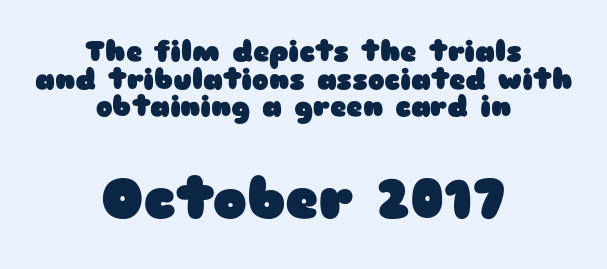
The vertical gap from one line to the next is small. Casual observation: everything's sitting right in the middle. The passage shown has conventional tracking throughout. Unlike a traditional serif, this face leaves its strokes unadorned. Heavy-handed strokes throughout: this text is bold. The face used here is proportionally spaced, like ordinary book or web type.
